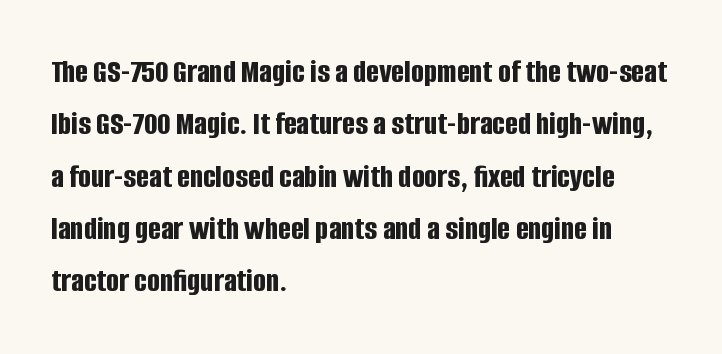
The vertical gap from one line to the next is medium. Just letters on the line, the space beneath them empty. Short note: letters normally spaced. The typesetter chose a ragged-right arrangement here. If you drew a line through each stem, it would be perfectly vertical.
